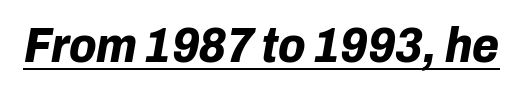
The image shows 49 px bold type, italic (leaning right); set normal letter spacing, underlined; low stroke contrast and a medium x-height.
